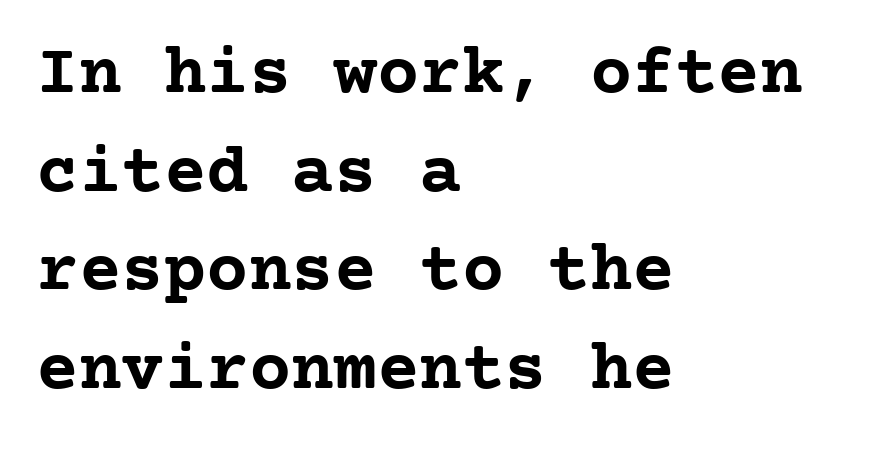
The image shows 71 px semibold serif type, upright; set left-aligned, normal line spacing (1.39x), normal letter spacing, not underlined; low stroke contrast and a medium x-height.
